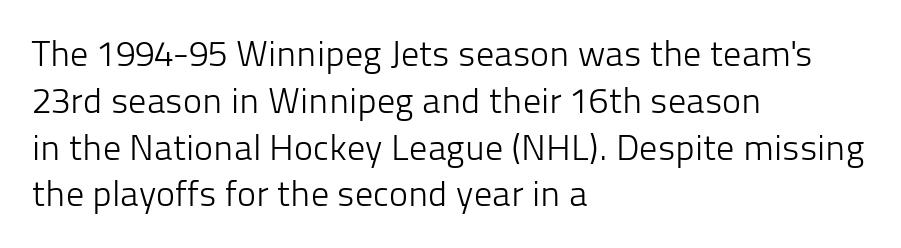
{"serif": "no", "italic": "no", "bold": "no", "weight": "light", "width": "normal", "stroke_contrast": "low", "x_height": "medium", "monospaced": "no", "underline": "no", "align": "left", "line_spacing": "normal", "line_spacing_ratio": 1.3, "letter_spacing": "normal", "letter_spacing_em": 0.0, "glyph_px": 36}
